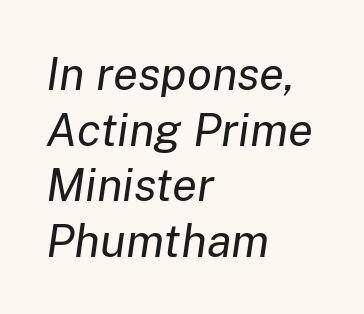
Q: Is the text bold? A: No.
Q: Is the text italic (slanted)? A: Yes, it leans right by about 8 degrees.
Q: Is the text underlined? A: No.
Q: How is the paragraph aligned? A: Left-aligned.
Q: Is the spacing between letters normal or unusually wide? A: Normal.
Q: Width (condensed, normal, or wide)? A: Normal.
Q: Stroke contrast? A: Low.
Q: x-height? A: Medium.
Q: Monospaced? A: No.
